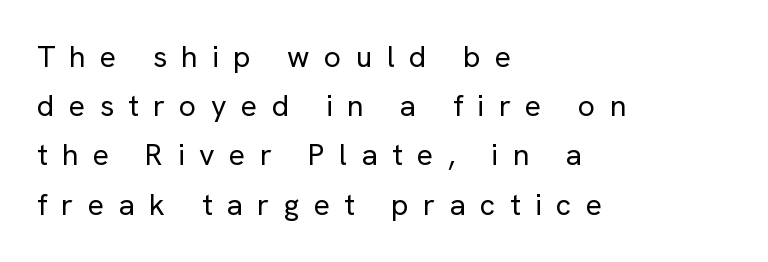
Each row of text sits above clean, open space. This sample uses expanded letter spacing, leaving extra air between glyphs. It's the straight-up-and-down kind of type. Heaviness? Minimal to ordinary, like unemphasized prose. You could not count columns in this text — the font is proportionally spaced.
